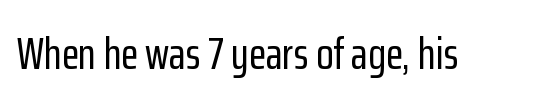
Q: Is the text italic (slanted)? A: No, it is upright.
Q: Is the typeface a serif or a sans-serif typeface? A: Sans-serif.
Q: Is the text underlined? A: No.
Q: Is the spacing between letters normal or unusually wide? A: Normal.
Q: Width (condensed, normal, or wide)? A: Condensed.
Q: Stroke contrast? A: Low.
Q: x-height? A: Medium.
Q: Monospaced? A: No.
